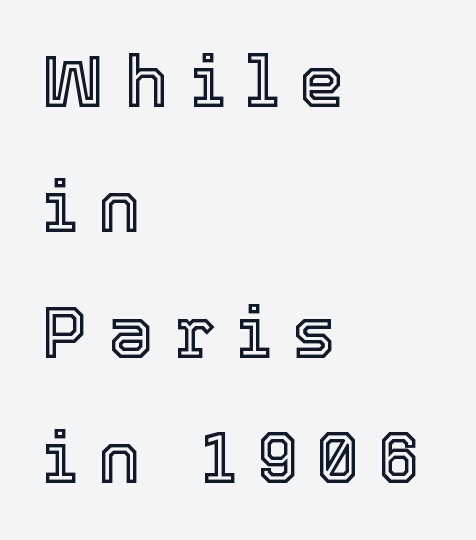
{"italic": "no", "width": "normal", "x_height": "medium", "monospaced": "no", "underline": "no", "align": "left", "line_spacing_ratio": 1.74, "letter_spacing": "wide", "letter_spacing_em": 0.29, "glyph_px": 72}
